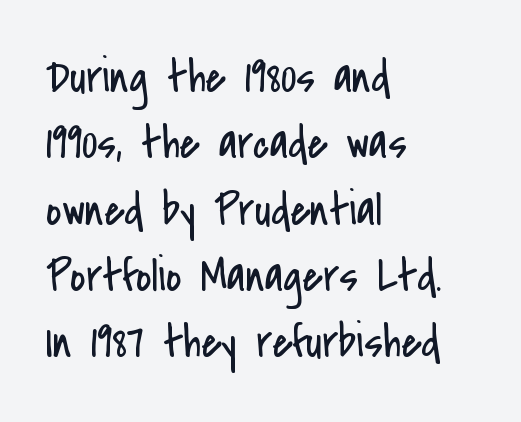
Do the characters align in a grid? No, the font is proportional. Letter spacing: default. Unlike a traditional serif, this face leaves its strokes unadorned. Italic: no, the glyphs are upright roman.
